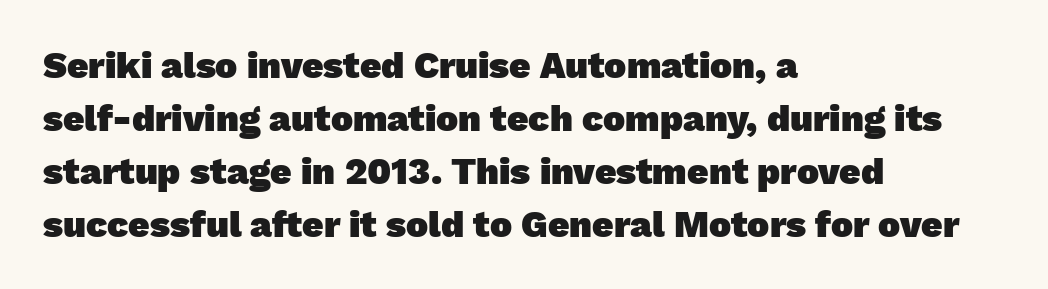
Q: Is the text bold? A: Yes.
Q: Is the typeface a serif or a sans-serif typeface? A: Sans-serif.
Q: Is the text underlined? A: No.
Q: How is the paragraph aligned? A: Left-aligned.
Q: Is the spacing between letters normal or unusually wide? A: Normal.
Q: Is the spacing between lines tight, normal or loose? A: Normal.
Q: Width (condensed, normal, or wide)? A: Normal.
Q: Stroke contrast? A: Low.
Q: x-height? A: Medium.
Q: Monospaced? A: No.
